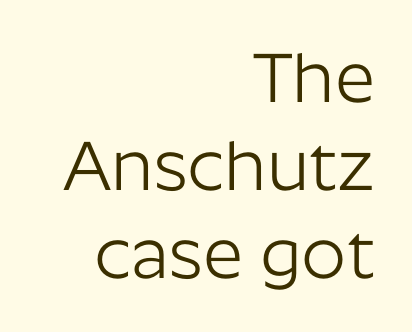
Q: Is the text bold? A: No.
Q: Is the text italic (slanted)? A: No, it is upright.
Q: Is the typeface a serif or a sans-serif typeface? A: Sans-serif.
Q: Is the text underlined? A: No.
Q: How is the paragraph aligned? A: Right-aligned.
Q: Is the spacing between letters normal or unusually wide? A: Normal.
Q: Is the spacing between lines tight, normal or loose? A: Normal.
Q: Width (condensed, normal, or wide)? A: Normal.
Q: Stroke contrast? A: Low.
Q: x-height? A: Medium.
Q: Monospaced? A: No.
